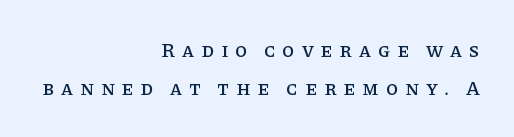
{"italic": "no", "underline": "no", "align": "right", "line_spacing": "loose", "line_spacing_ratio": 1.91, "letter_spacing": "wide", "letter_spacing_em": 0.34, "glyph_px": 20}
